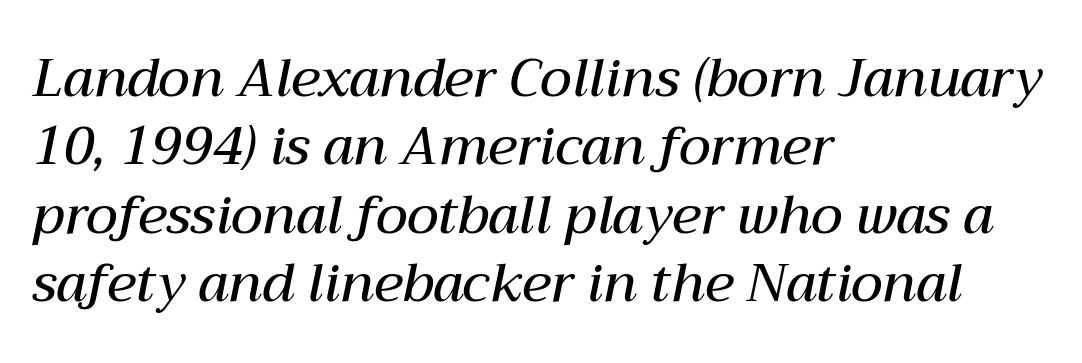
Q: Is the text bold? A: Semi-bold.
Q: Is the text italic (slanted)? A: Yes, it leans right by about 12 degrees.
Q: Is the text underlined? A: No.
Q: How is the paragraph aligned? A: Left-aligned.
Q: Is the spacing between letters normal or unusually wide? A: Normal.
Q: Is the spacing between lines tight, normal or loose? A: Normal.
Q: Width (condensed, normal, or wide)? A: Normal.
Q: Stroke contrast? A: Medium.
Q: x-height? A: Medium.
Q: Monospaced? A: No.
